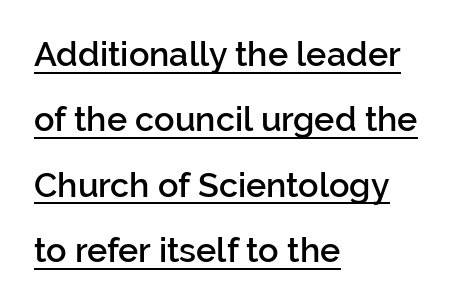
The rendering keeps characters at their native spacing. Vertical strokes here are truly vertical. Firm but not heavy-handed strokes: this text is semibold. The font family rendered here belongs to the sans-serif group.
